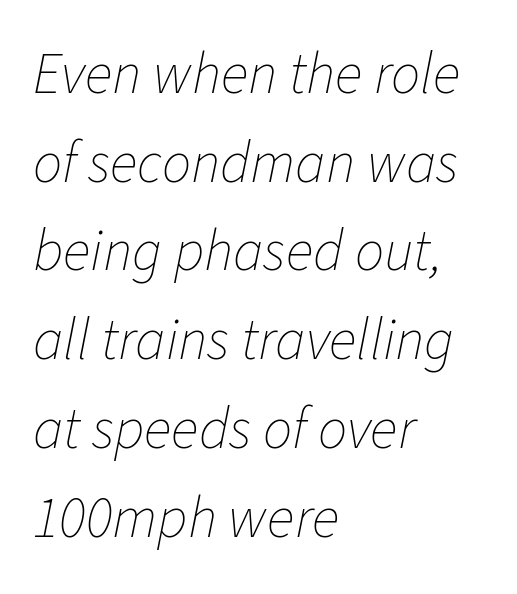
Q: Is the text bold? A: No.
Q: Is the text italic (slanted)? A: Yes, it leans right by about 11 degrees.
Q: Is the text underlined? A: No.
Q: How is the paragraph aligned? A: Left-aligned.
Q: Is the spacing between letters normal or unusually wide? A: Normal.
Q: Is the spacing between lines tight, normal or loose? A: Normal.
Q: Width (condensed, normal, or wide)? A: Normal.
Q: Stroke contrast? A: Low.
Q: x-height? A: Medium.
Q: Monospaced? A: No.
